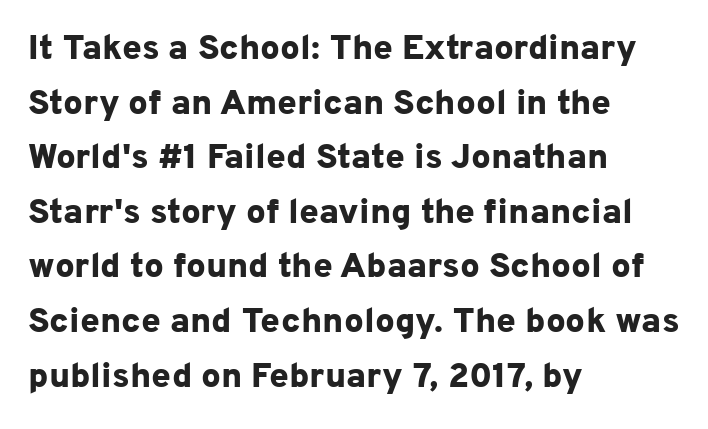
The image shows 35 px bold sans-serif type, upright; set left-aligned, normal line spacing (1.56x), normal letter spacing, not underlined; low stroke contrast and a medium x-height.
